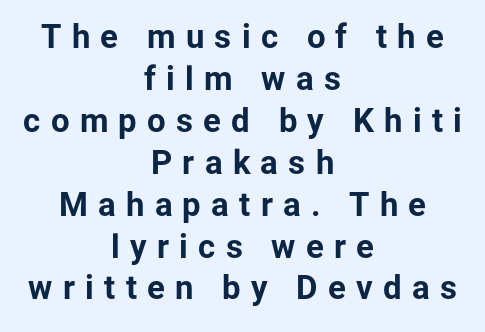
Q: Is the text bold? A: Yes.
Q: Is the text italic (slanted)? A: No, it is upright.
Q: Is the typeface a serif or a sans-serif typeface? A: Sans-serif.
Q: Is the text underlined? A: No.
Q: How is the paragraph aligned? A: Centered.
Q: Is the spacing between letters normal or unusually wide? A: Unusually wide.
Q: Is the spacing between lines tight, normal or loose? A: Normal.
Q: Width (condensed, normal, or wide)? A: Normal.
Q: Stroke contrast? A: Low.
Q: x-height? A: Medium.
Q: Monospaced? A: No.
